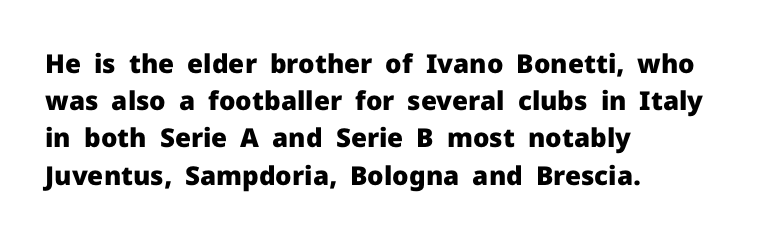
{"italic": "no", "bold": "yes", "underline": "no", "align": "left", "line_spacing": "normal", "line_spacing_ratio": 1.43, "letter_spacing": "normal", "letter_spacing_em": 0.0, "glyph_px": 26}
